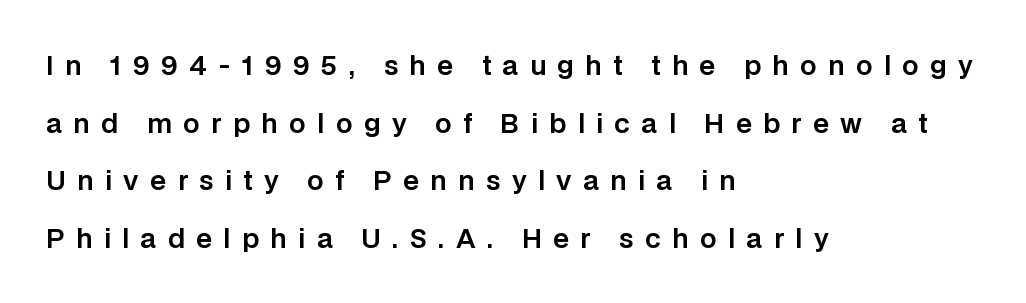
The image shows 26 px text type, upright; set left-aligned, loose line spacing (2.22x), unusually wide letter spacing (+0.44 em), not underlined.
